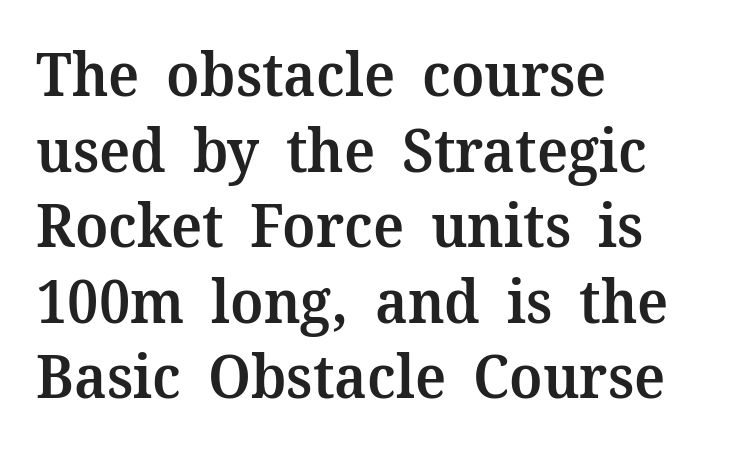
The image shows 60 px semibold serif type, upright; set left-aligned, normal line spacing (1.26x), normal letter spacing, not underlined; medium stroke contrast and a medium x-height.
